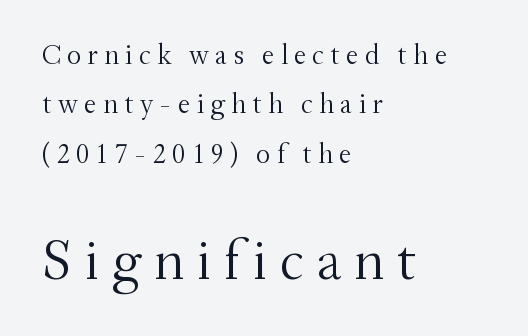
Q: Is the text bold? A: No.
Q: Is the text italic (slanted)? A: No, it is upright.
Q: Is the typeface a serif or a sans-serif typeface? A: Serif.
Q: Is the text underlined? A: No.
Q: How is the paragraph aligned? A: Left-aligned.
Q: Is the spacing between letters normal or unusually wide? A: Unusually wide.
Q: Which block of text is set in a larger size, the first (top) or the second (bottom)? A: The second (bottom) one.
Q: Width (condensed, normal, or wide)? A: Normal.
Q: Stroke contrast? A: Medium.
Q: x-height? A: Small.
Q: Monospaced? A: No.
